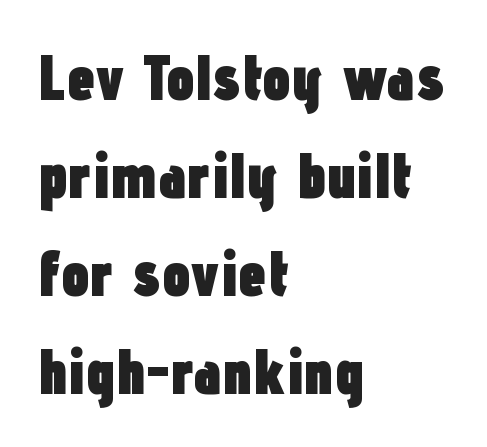
Q: Is the text bold? A: Yes.
Q: Is the text italic (slanted)? A: No, it is upright.
Q: Is the typeface a serif or a sans-serif typeface? A: Sans-serif.
Q: Is the text underlined? A: No.
Q: How is the paragraph aligned? A: Left-aligned.
Q: Is the spacing between letters normal or unusually wide? A: Normal.
Q: Is the spacing between lines tight, normal or loose? A: Normal.
Q: Width (condensed, normal, or wide)? A: Condensed.
Q: Stroke contrast? A: Low.
Q: x-height? A: Medium.
Q: Monospaced? A: No.
